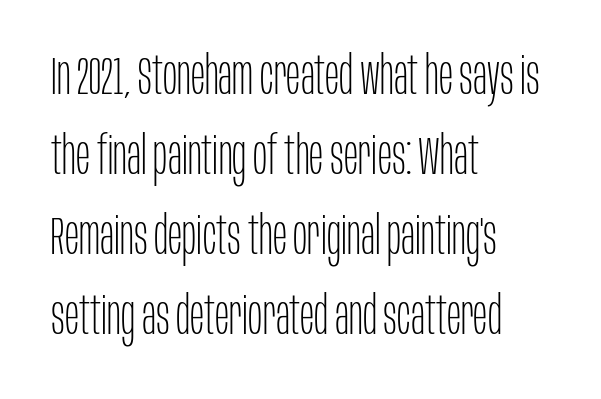
Nope, not italic — everything's standing straight. Any mark beneath the type? The region is blank. The letters sit at their default tracking, neither squeezed nor spread. The passage shown is typed in a proportional face where columns would drift.
